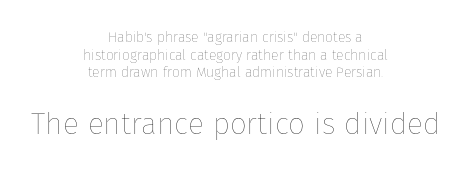
Q: Is the text bold? A: No.
Q: Is the text italic (slanted)? A: No, it is upright.
Q: Is the text underlined? A: No.
Q: How is the paragraph aligned? A: Centered.
Q: Is the spacing between letters normal or unusually wide? A: Normal.
Q: Is the spacing between lines tight, normal or loose? A: Normal.
Q: Which block of text is set in a larger size, the first (top) or the second (bottom)? A: The second (bottom) one.
Q: Width (condensed, normal, or wide)? A: Normal.
Q: Stroke contrast? A: Low.
Q: x-height? A: Medium.
Q: Monospaced? A: No.
